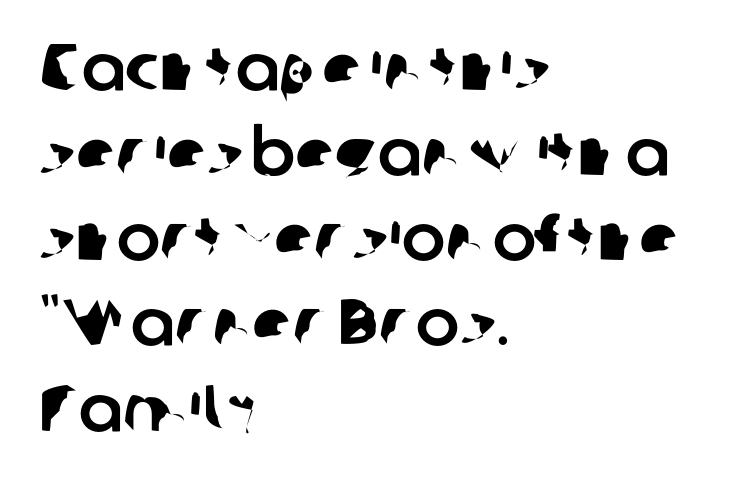
Character widths vary here, with narrow letters taking less room than wide ones. The lines sit at an ordinary, default distance from one another. Type style note: lacks serifs. Each row of text sits above clean, open space. The rag falls on the right side of this text block. This sample uses plain, unmodified letter spacing.
